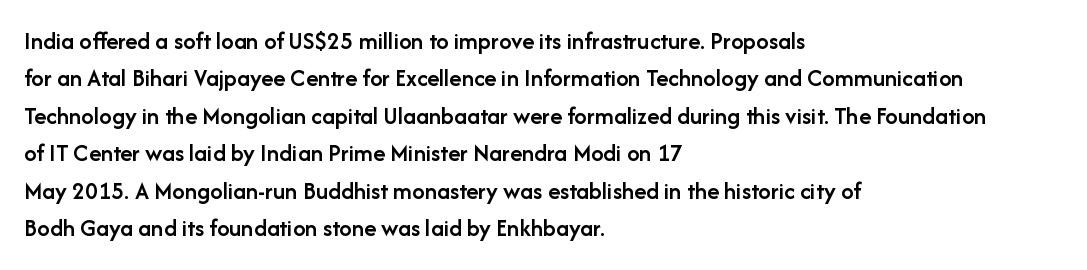
Q: Is the text bold? A: Semi-bold.
Q: Is the text italic (slanted)? A: No, it is upright.
Q: Is the text underlined? A: No.
Q: How is the paragraph aligned? A: Left-aligned.
Q: Is the spacing between letters normal or unusually wide? A: Normal.
Q: Is the spacing between lines tight, normal or loose? A: Normal.
